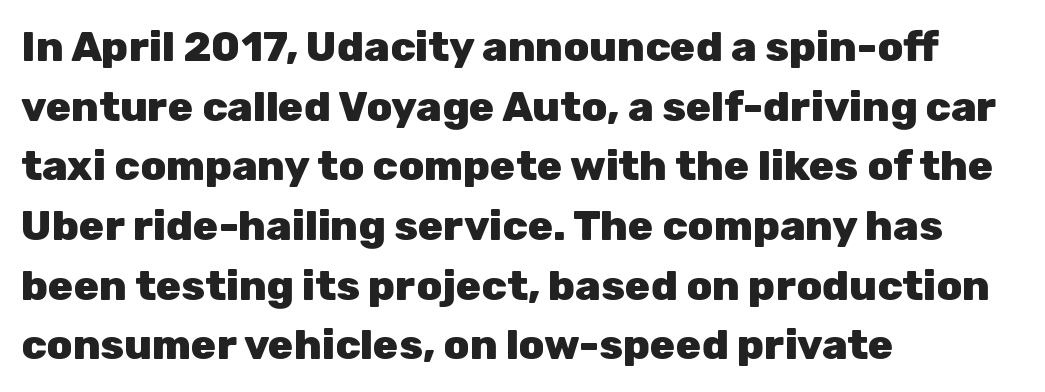
{"serif": "no", "italic": "no", "bold": "yes", "weight": "heavy", "width": "normal", "stroke_contrast": "low", "x_height": "medium", "monospaced": "no", "underline": "no", "align": "left", "line_spacing": "normal", "line_spacing_ratio": 1.42, "letter_spacing": "normal", "letter_spacing_em": 0.0, "glyph_px": 42}
